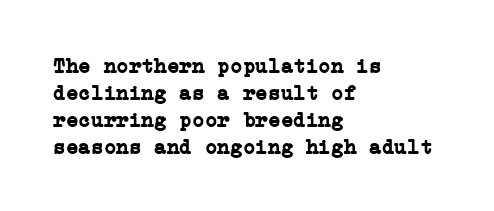
Q: Is the text bold? A: Yes.
Q: Is the text italic (slanted)? A: No, it is upright.
Q: Is the text underlined? A: No.
Q: How is the paragraph aligned? A: Left-aligned.
Q: Is the spacing between letters normal or unusually wide? A: Normal.
Q: Is the spacing between lines tight, normal or loose? A: Normal.
